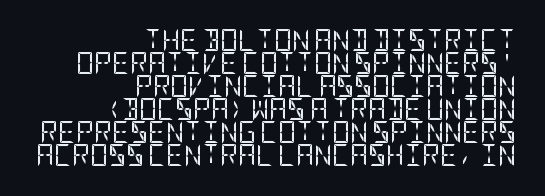
No extra ink here — the face is not bold. Casual observation: everything's shoved over to the right. The face used here is rendered with its standard letterfit. Notice how descenders almost collide with the ascenders below — that's tight leading. This rendering features lettering with no underline.
